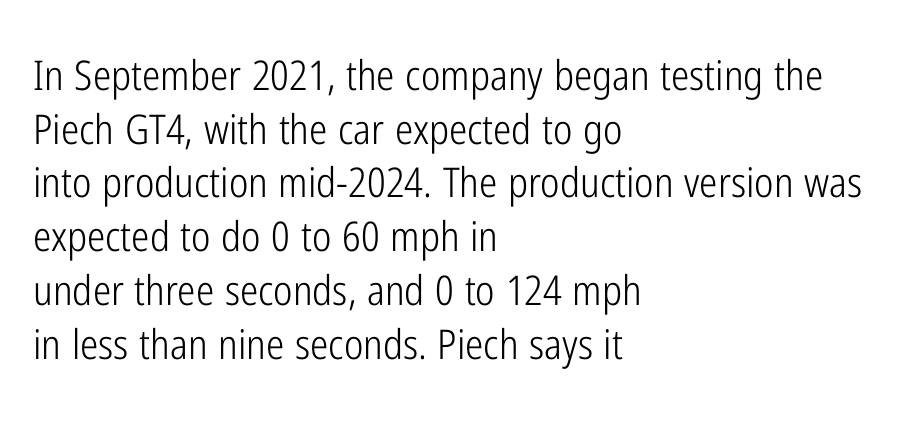
The image shows 41 px light, condensed sans-serif type, upright; set left-aligned, normal line spacing (1.31x), normal letter spacing, not underlined; low stroke contrast and a medium x-height.
